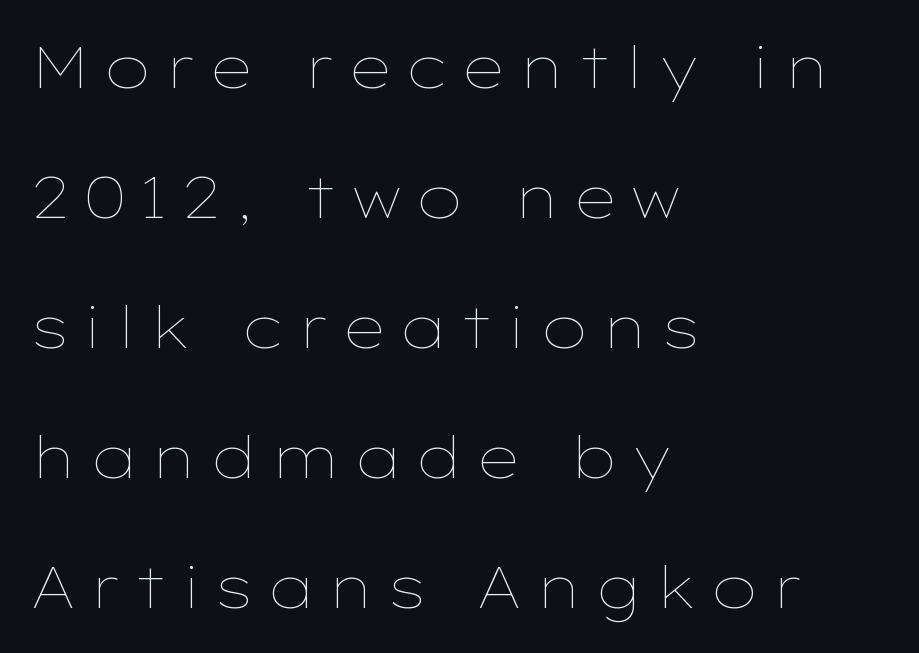
The image shows 58 px thin, wide type, upright; set left-aligned, loose line spacing (2.24x), unusually wide letter spacing (+0.22 em), not underlined; low stroke contrast and a medium x-height.
